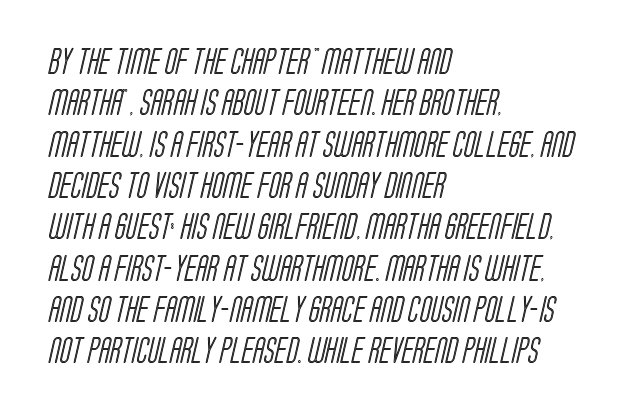
Q: Is the text underlined? A: No.
Q: How is the paragraph aligned? A: Left-aligned.
Q: Is the spacing between letters normal or unusually wide? A: Normal.
Q: Is the spacing between lines tight, normal or loose? A: Normal.
